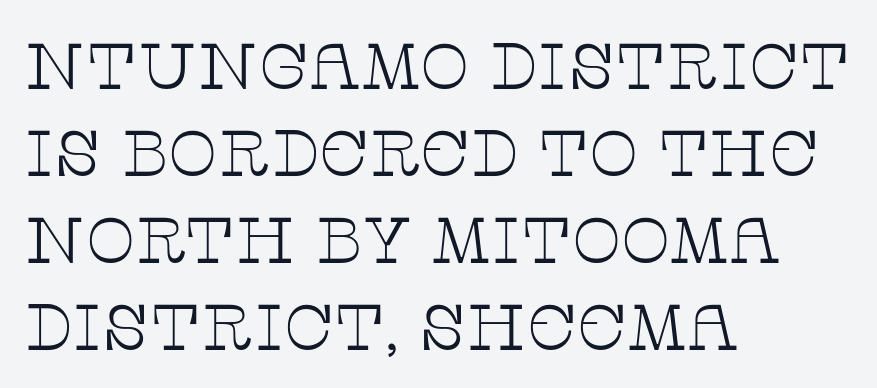
The image shows 65 px thin, wide serif type, upright; set left-aligned, normal line spacing (1.34x), normal letter spacing, not underlined; low stroke contrast and a large x-height.
